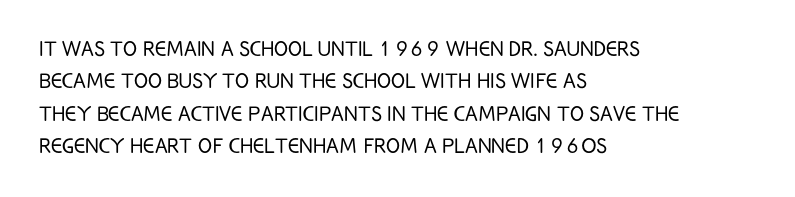
{"italic": "no", "bold": "no", "underline": "no", "align": "left", "line_spacing": "normal", "line_spacing_ratio": 1.25, "letter_spacing": "normal", "letter_spacing_em": 0.0, "glyph_px": 26}
